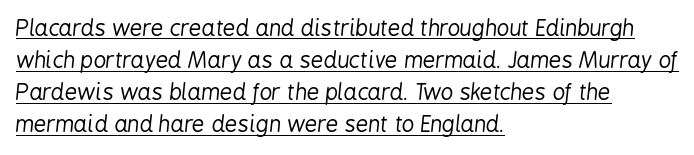
The image shows 22 px text type, italic (leaning right); set left-aligned, normal line spacing (1.46x), normal letter spacing, underlined.
